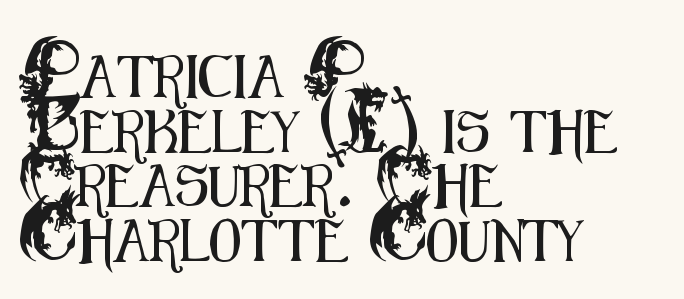
Q: Is the text italic (slanted)? A: No, it is upright.
Q: Is the typeface a serif or a sans-serif typeface? A: Sans-serif.
Q: Is the text underlined? A: No.
Q: How is the paragraph aligned? A: Left-aligned.
Q: Is the spacing between letters normal or unusually wide? A: Normal.
Q: Is the spacing between lines tight, normal or loose? A: Normal.
Q: Width (condensed, normal, or wide)? A: Condensed.
Q: Stroke contrast? A: Medium.
Q: x-height? A: Small.
Q: Monospaced? A: No.
